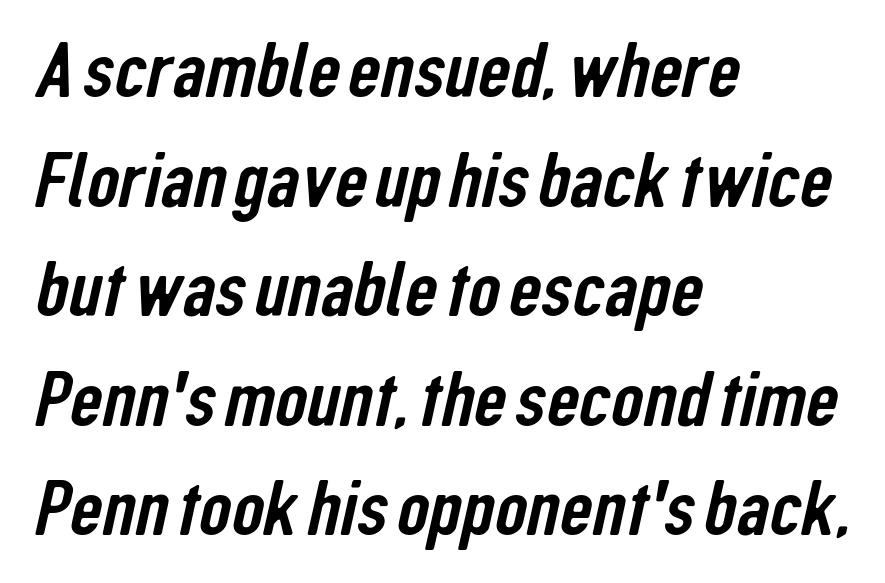
Q: Is the typeface a serif or a sans-serif typeface? A: Sans-serif.
Q: Is the text underlined? A: No.
Q: How is the paragraph aligned? A: Left-aligned.
Q: Is the spacing between letters normal or unusually wide? A: Normal.
Q: Is the spacing between lines tight, normal or loose? A: Normal.
Q: Width (condensed, normal, or wide)? A: Condensed.
Q: Stroke contrast? A: Low.
Q: x-height? A: Medium.
Q: Monospaced? A: No.
